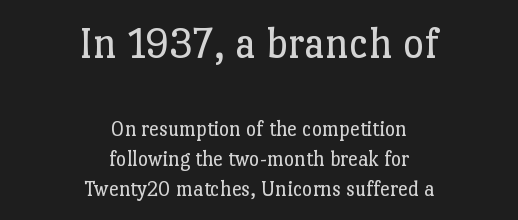
This is not heavy type; no bold has been used. Does the lettering tilt? It doesn't — this is upright. Every row of glyphs is offset so its center matches the block's center. These lines are rendered in a variable-pitch font. The letters sit at their default tracking, neither squeezed nor spread. Reading top to bottom, the characters get smaller at the block break.
